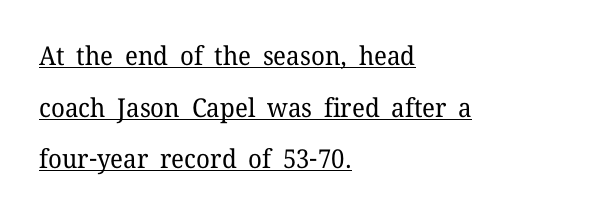
Q: Is the text bold? A: No.
Q: Is the text italic (slanted)? A: No, it is upright.
Q: Is the text underlined? A: Yes.
Q: How is the paragraph aligned? A: Left-aligned.
Q: Is the spacing between letters normal or unusually wide? A: Normal.
Q: Is the spacing between lines tight, normal or loose? A: Loose.
